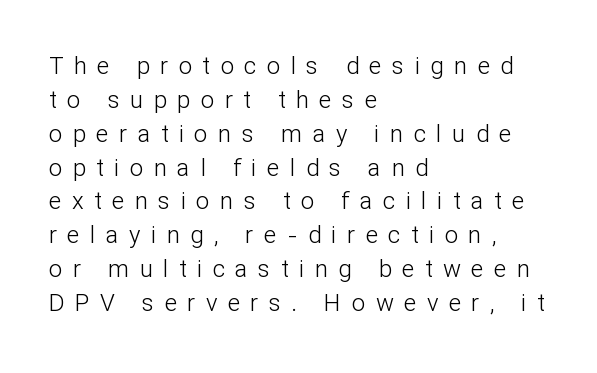
The image shows 24 px text type, upright; set left-aligned, normal line spacing (1.41x), unusually wide letter spacing (+0.43 em), not underlined.
